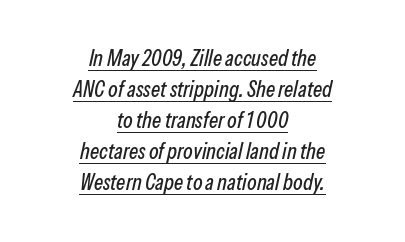
{"italic": "yes", "lean": "right", "slant_degrees": 13, "underline": "yes", "align": "center", "line_spacing": "normal", "line_spacing_ratio": 1.41, "letter_spacing": "normal", "letter_spacing_em": 0.0, "glyph_px": 22}
